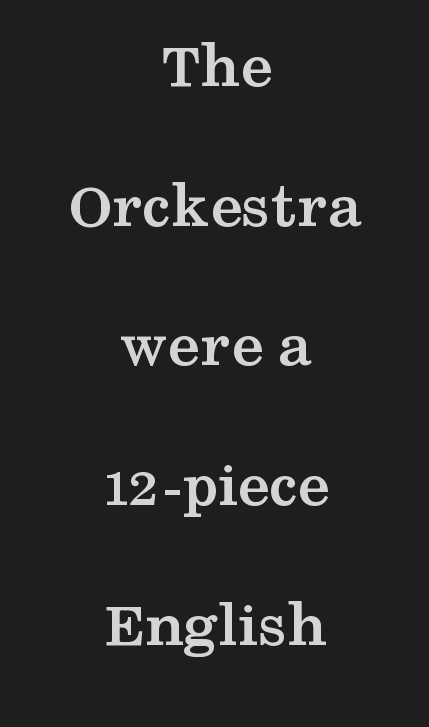
{"serif": "yes", "italic": "no", "bold": "yes", "weight": "semibold", "width": "wide", "stroke_contrast": "medium", "x_height": "medium", "monospaced": "no", "underline": "no", "align": "center", "line_spacing": "loose", "line_spacing_ratio": 2.15, "letter_spacing": "normal", "letter_spacing_em": 0.0, "glyph_px": 65}
